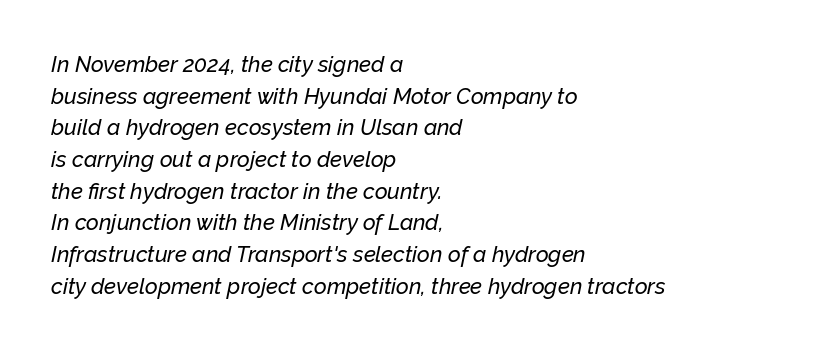
Bare-footed words on every line. The letterforms sit shoulder to shoulder at normal distance. You can tell it's italic because the verticals aren't actually vertical. These lines sit exactly where default settings would place them.
